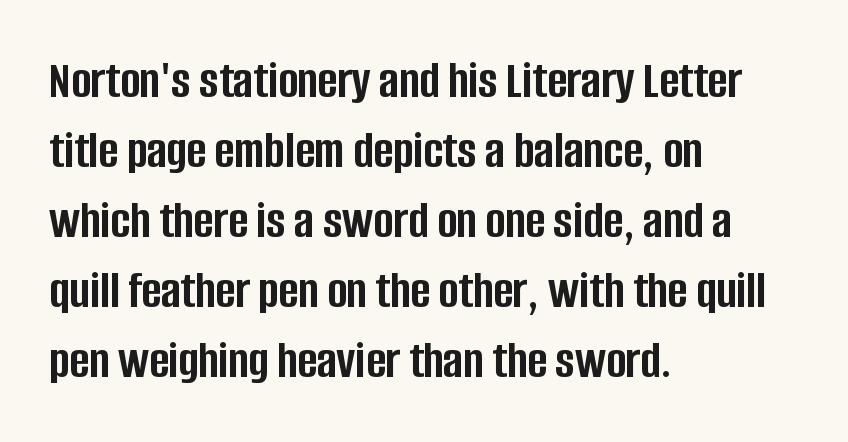
Q: Is the text bold? A: Yes.
Q: Is the text italic (slanted)? A: No, it is upright.
Q: Is the typeface a serif or a sans-serif typeface? A: Sans-serif.
Q: Is the text underlined? A: No.
Q: How is the paragraph aligned? A: Left-aligned.
Q: Is the spacing between letters normal or unusually wide? A: Normal.
Q: Is the spacing between lines tight, normal or loose? A: Normal.
Q: Width (condensed, normal, or wide)? A: Condensed.
Q: Stroke contrast? A: Low.
Q: x-height? A: Large.
Q: Monospaced? A: No.
